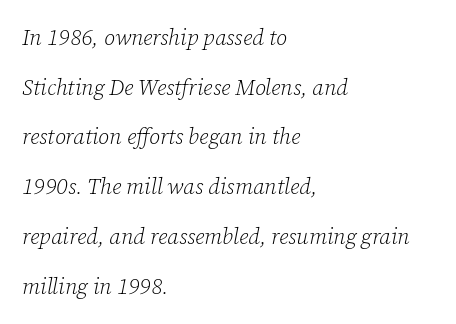
{"italic": "yes", "lean": "right", "slant_degrees": 12, "bold": "no", "underline": "no", "align": "left", "line_spacing": "loose", "line_spacing_ratio": 2.26, "letter_spacing": "normal", "letter_spacing_em": 0.0, "glyph_px": 22}
